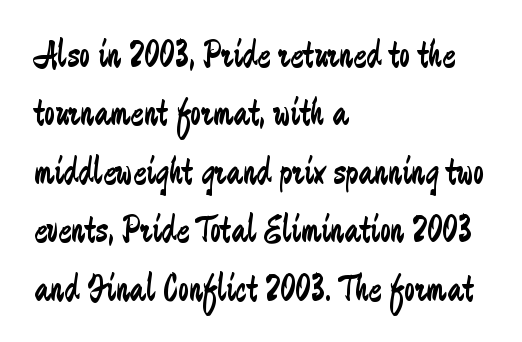
{"serif": "no", "bold": "no", "weight": "regular", "width": "condensed", "stroke_contrast": "low", "x_height": "medium", "monospaced": "no", "underline": "no", "align": "left", "line_spacing": "normal", "line_spacing_ratio": 1.5, "letter_spacing": "normal", "letter_spacing_em": 0.0, "glyph_px": 39}
